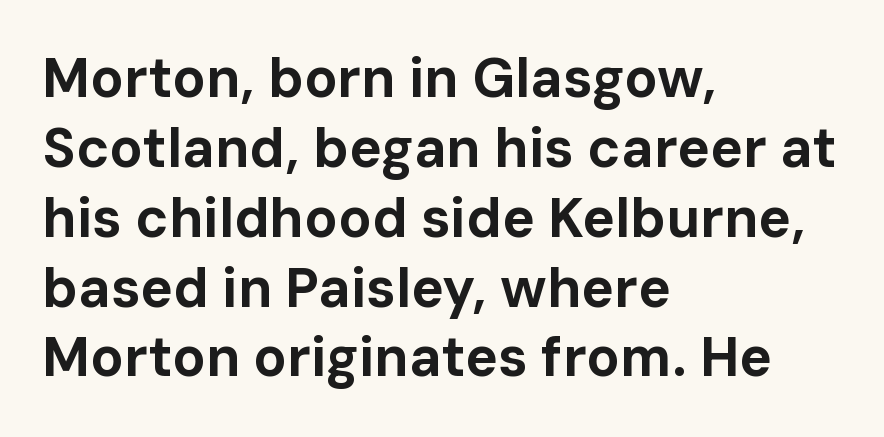
The image shows 55 px bold sans-serif type, upright; set left-aligned, normal line spacing (1.27x), normal letter spacing, not underlined; low stroke contrast and a medium x-height.
